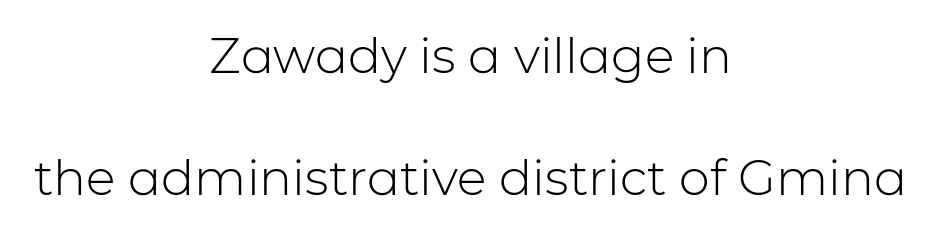
Q: Is the text bold? A: No.
Q: Is the text italic (slanted)? A: No, it is upright.
Q: Is the typeface a serif or a sans-serif typeface? A: Sans-serif.
Q: Is the text underlined? A: No.
Q: How is the paragraph aligned? A: Centered.
Q: Is the spacing between letters normal or unusually wide? A: Normal.
Q: Is the spacing between lines tight, normal or loose? A: Loose.
Q: Width (condensed, normal, or wide)? A: Normal.
Q: Stroke contrast? A: Low.
Q: x-height? A: Medium.
Q: Monospaced? A: No.
